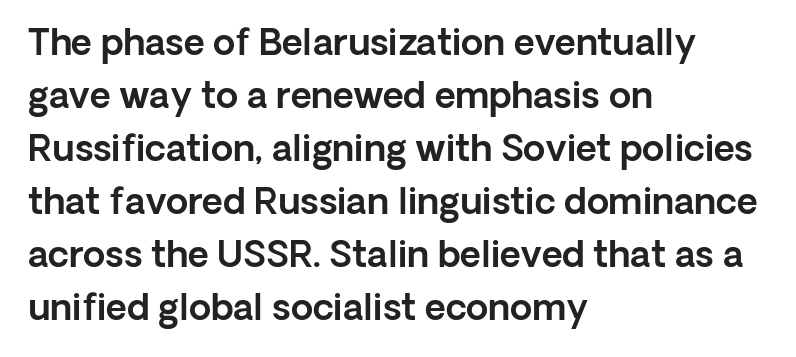
Q: Is the text italic (slanted)? A: No, it is upright.
Q: Is the typeface a serif or a sans-serif typeface? A: Sans-serif.
Q: Is the text underlined? A: No.
Q: How is the paragraph aligned? A: Left-aligned.
Q: Is the spacing between letters normal or unusually wide? A: Normal.
Q: Is the spacing between lines tight, normal or loose? A: Normal.
Q: Width (condensed, normal, or wide)? A: Normal.
Q: x-height? A: Medium.
Q: Monospaced? A: No.
